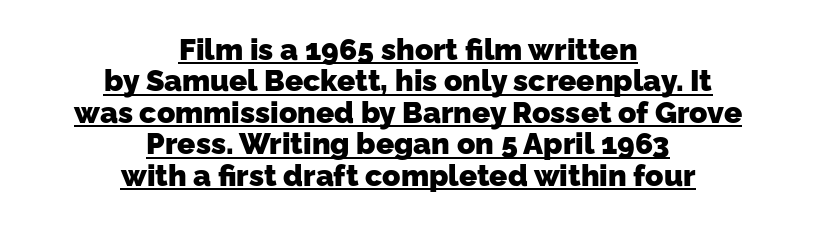
Q: Is the text bold? A: Yes.
Q: Is the typeface a serif or a sans-serif typeface? A: Sans-serif.
Q: Is the text underlined? A: Yes.
Q: How is the paragraph aligned? A: Centered.
Q: Is the spacing between letters normal or unusually wide? A: Normal.
Q: Is the spacing between lines tight, normal or loose? A: Tight.
Q: Width (condensed, normal, or wide)? A: Normal.
Q: Stroke contrast? A: Low.
Q: x-height? A: Medium.
Q: Monospaced? A: No.
